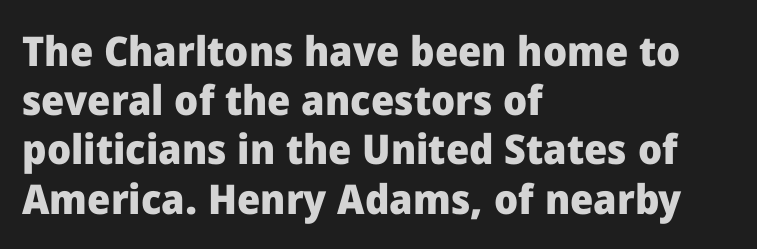
Check where the strokes stop: nothing finishes them off — pure sans. Proportional: the letters do not fall into vertical columns. Does the lettering tilt? It doesn't — this is upright. Tracking value appears to be zero — textbook default spacing. A bare baseline throughout the passage. The passage shown is emphatically bold.
